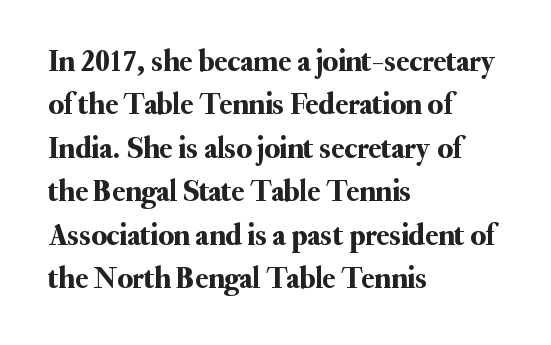
{"serif": "yes", "italic": "no", "width": "normal", "stroke_contrast": "medium", "x_height": "small", "monospaced": "no", "underline": "no", "align": "left", "line_spacing": "normal", "line_spacing_ratio": 1.45, "letter_spacing": "normal", "letter_spacing_em": 0.0, "glyph_px": 30}
